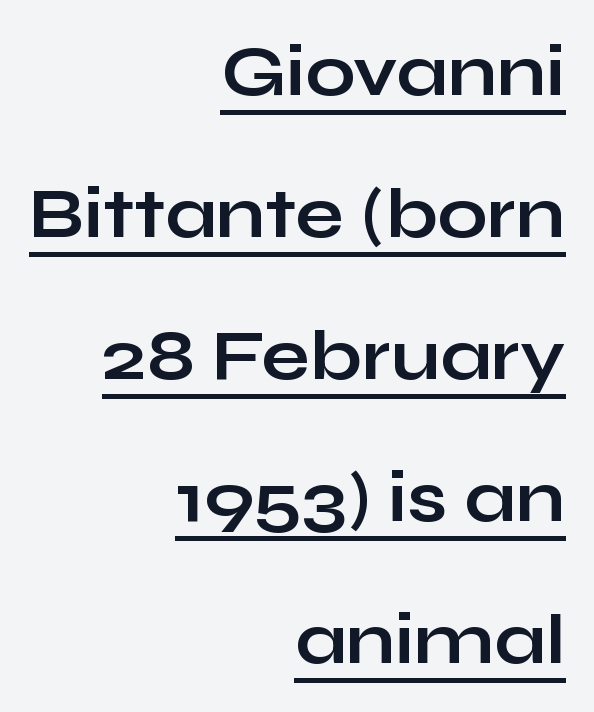
Q: Is the text bold? A: Yes.
Q: Is the text italic (slanted)? A: No, it is upright.
Q: Is the typeface a serif or a sans-serif typeface? A: Sans-serif.
Q: Is the text underlined? A: Yes.
Q: How is the paragraph aligned? A: Right-aligned.
Q: Is the spacing between letters normal or unusually wide? A: Normal.
Q: Is the spacing between lines tight, normal or loose? A: Loose.
Q: Width (condensed, normal, or wide)? A: Wide.
Q: Stroke contrast? A: Low.
Q: x-height? A: Medium.
Q: Monospaced? A: No.
